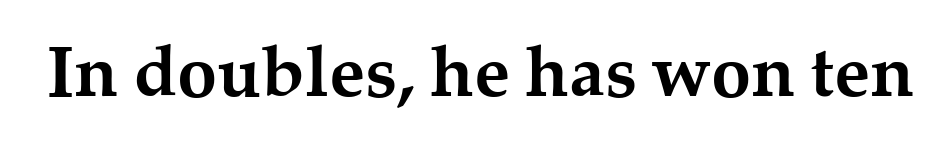
Q: Is the text bold? A: Yes.
Q: Is the text italic (slanted)? A: No, it is upright.
Q: Is the typeface a serif or a sans-serif typeface? A: Serif.
Q: Is the text underlined? A: No.
Q: Is the spacing between letters normal or unusually wide? A: Normal.
Q: Width (condensed, normal, or wide)? A: Normal.
Q: Stroke contrast? A: Medium.
Q: x-height? A: Medium.
Q: Monospaced? A: No.
